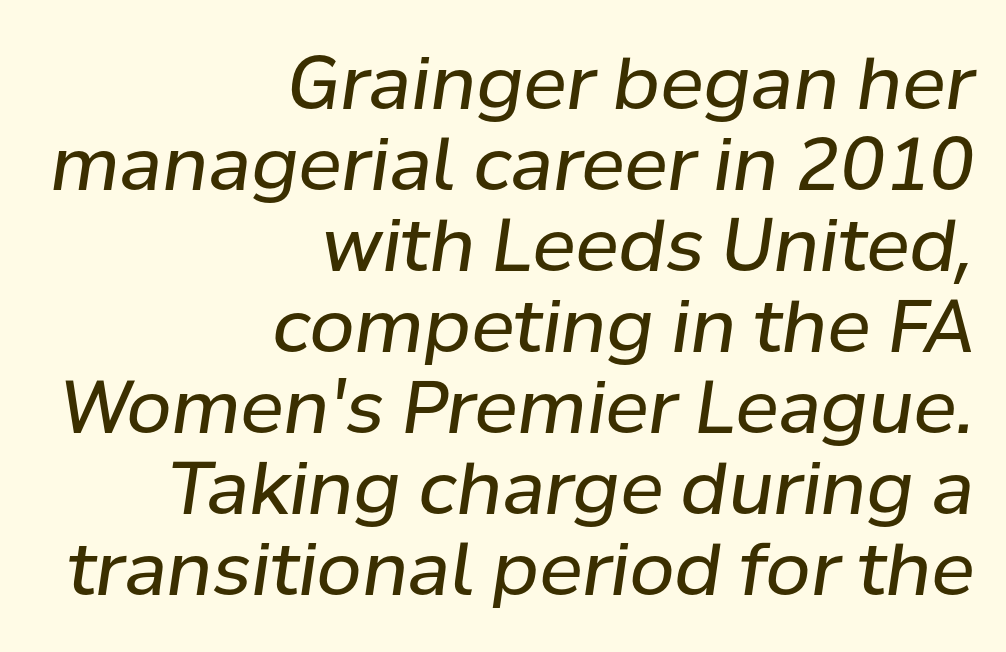
The image shows 73 px regular-weight type, italic (leaning right); set right-aligned, tight line spacing (1.11x), normal letter spacing, not underlined; low stroke contrast and a medium x-height.
